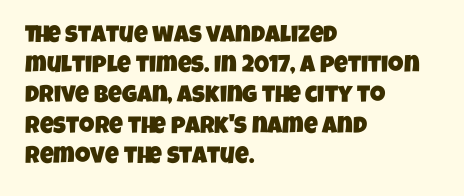
Each new line begins a customary step beneath the previous one. This rendering features lettering with no underline. This rendering uses left alignment, leaving the right contour irregular. How are the letters spaced? Ordinarily, with no added tracking.
